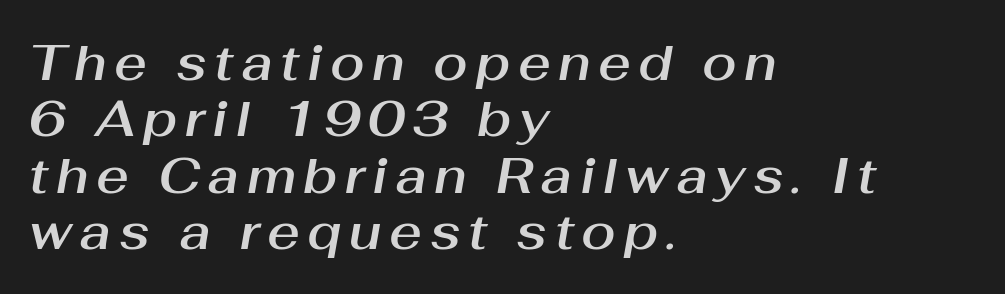
Q: Is the text italic (slanted)? A: Yes, it leans right by about 10 degrees.
Q: Is the text underlined? A: No.
Q: How is the paragraph aligned? A: Left-aligned.
Q: Is the spacing between lines tight, normal or loose? A: Tight.
Q: Width (condensed, normal, or wide)? A: Normal.
Q: Stroke contrast? A: Medium.
Q: x-height? A: Medium.
Q: Monospaced? A: No.
